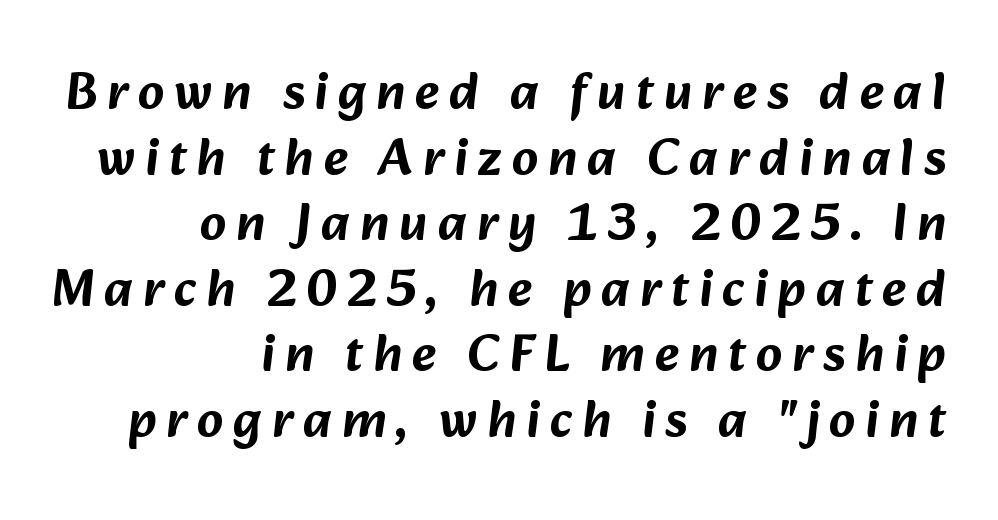
I'd call this a sans setting — the letters go barefoot. Proportional: the letters do not fall into vertical columns. A clean baseline with only descenders dipping below it. Baseline-to-baseline distance is the conventional proportion of letter height. Visually the block forms a straight wall on the right and a jagged coastline on the left.
